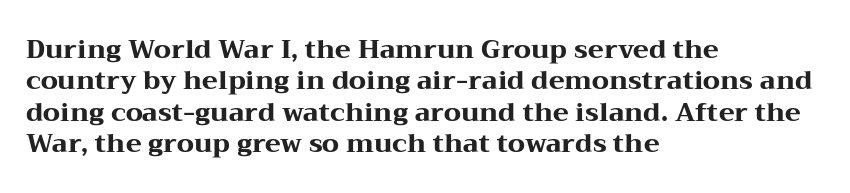
The image shows 26 px bold type, upright; set left-aligned, line spacing 1.21x, normal letter spacing, not underlined.
